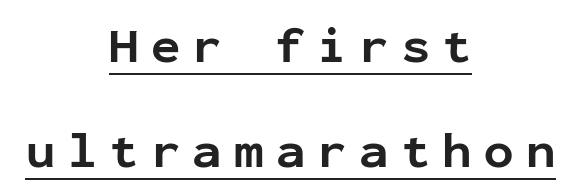
Q: Is the text bold? A: Yes.
Q: Is the text italic (slanted)? A: No, it is upright.
Q: Is the typeface a serif or a sans-serif typeface? A: Sans-serif.
Q: Is the text underlined? A: Yes.
Q: How is the paragraph aligned? A: Centered.
Q: Is the spacing between letters normal or unusually wide? A: Unusually wide.
Q: Is the spacing between lines tight, normal or loose? A: Loose.
Q: Width (condensed, normal, or wide)? A: Normal.
Q: Stroke contrast? A: Low.
Q: x-height? A: Medium.
Q: Monospaced? A: Yes.
